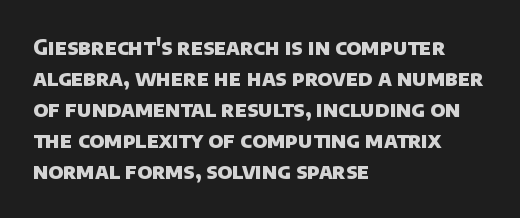
{"bold": "yes", "underline": "no", "align": "left", "line_spacing": "normal", "line_spacing_ratio": 1.48, "letter_spacing": "normal", "letter_spacing_em": 0.0, "glyph_px": 21}
